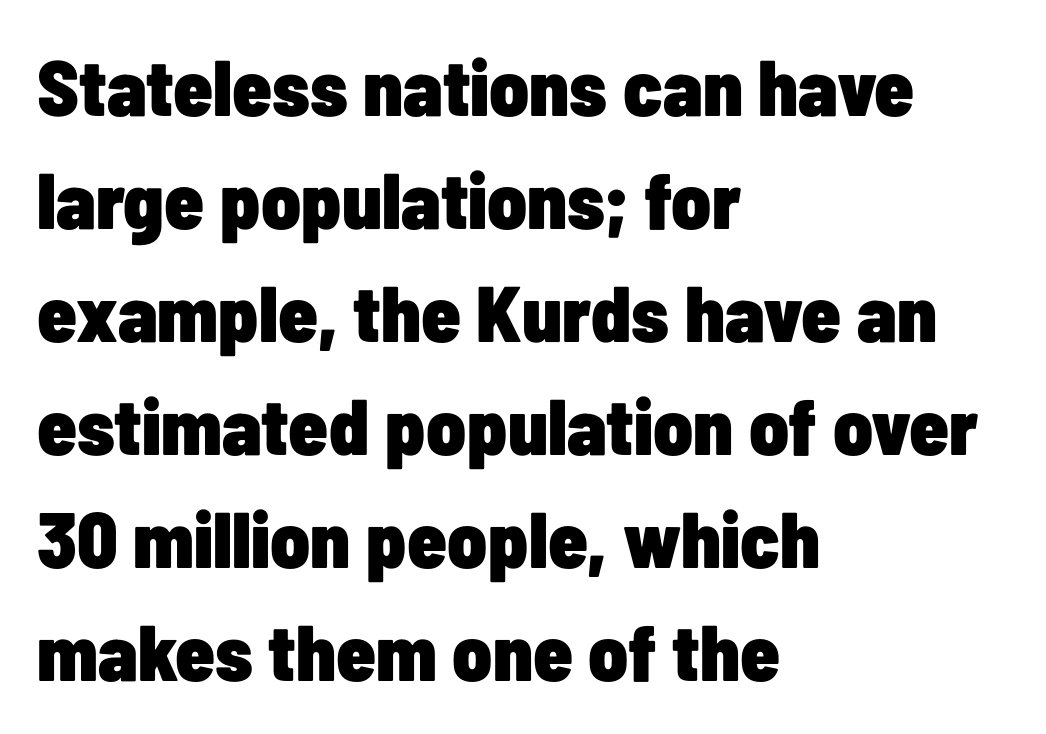
A full-strength bold gives these letters their thick strokes. There is no visible air inserted between adjacent glyphs. Alignment: flush left. Does the lettering tilt? It doesn't — this is upright. Note the varied advance widths — an 'i' is clearly narrower than an 'm'.
